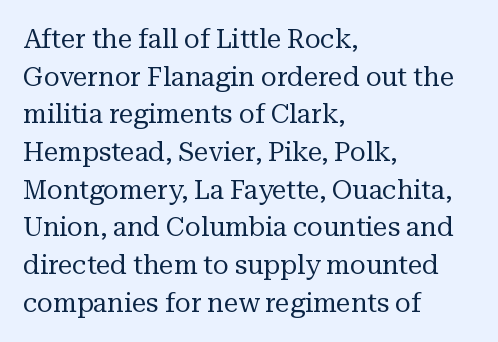
The image shows 26 px text type, upright; set left-aligned, normal line spacing (1.45x), normal letter spacing, not underlined.
